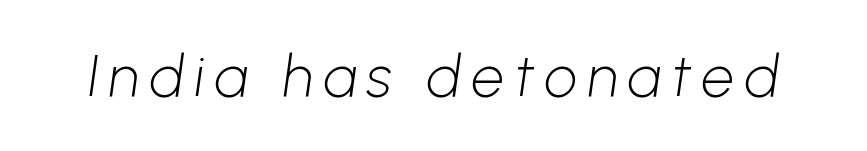
Classification — sans serif. The passage shown is typed in a proportional face where columns would drift. The face looks like a standard text weight, possibly lighter. This rendering features lettering with no underline.
